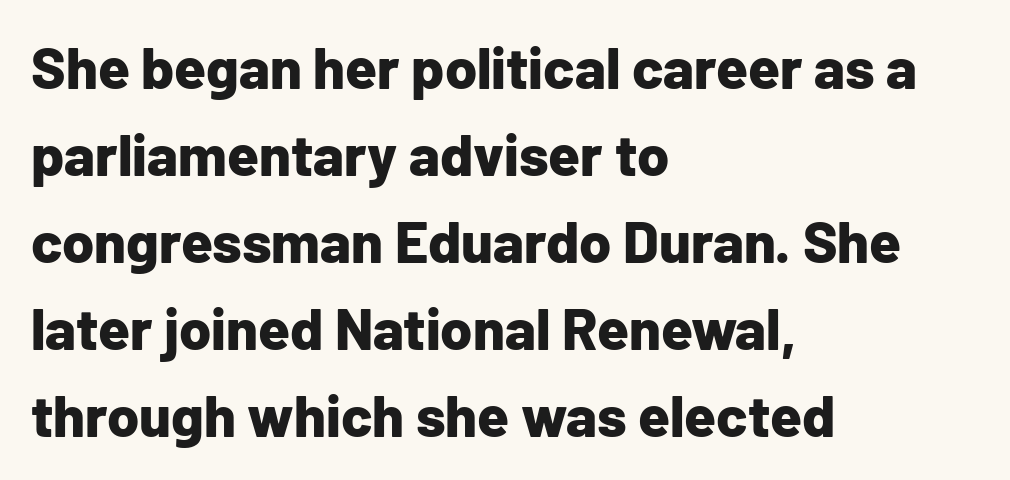
{"serif": "no", "italic": "no", "bold": "yes", "weight": "bold", "width": "normal", "stroke_contrast": "low", "x_height": "medium", "monospaced": "no", "underline": "no", "align": "left", "line_spacing": "normal", "line_spacing_ratio": 1.5, "letter_spacing": "normal", "letter_spacing_em": 0.0, "glyph_px": 58}
